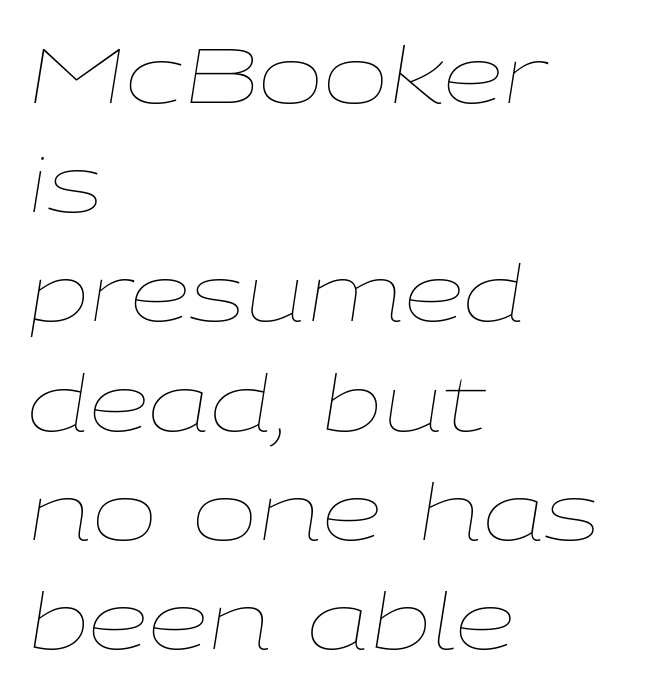
The image shows 78 px thin, wide type, italic (leaning right); set left-aligned, normal line spacing (1.4x), normal letter spacing, not underlined; low stroke contrast and a medium x-height.
